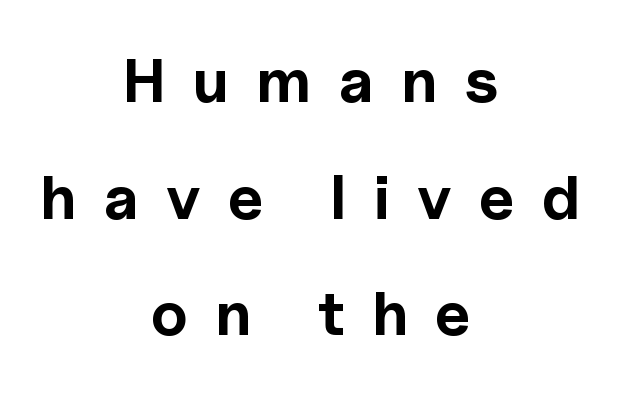
The image shows 62 px bold sans-serif type, upright; set centered, line spacing 1.88x, unusually wide letter spacing (+0.44 em), not underlined; a medium x-height.
